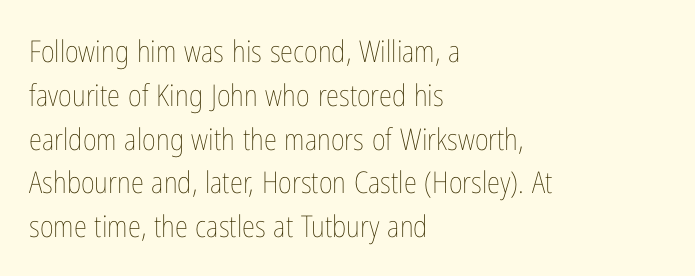
The image shows 30 px thin, condensed type, upright; set left-aligned, normal line spacing (1.46x), normal letter spacing, not underlined; low stroke contrast and a medium x-height.
